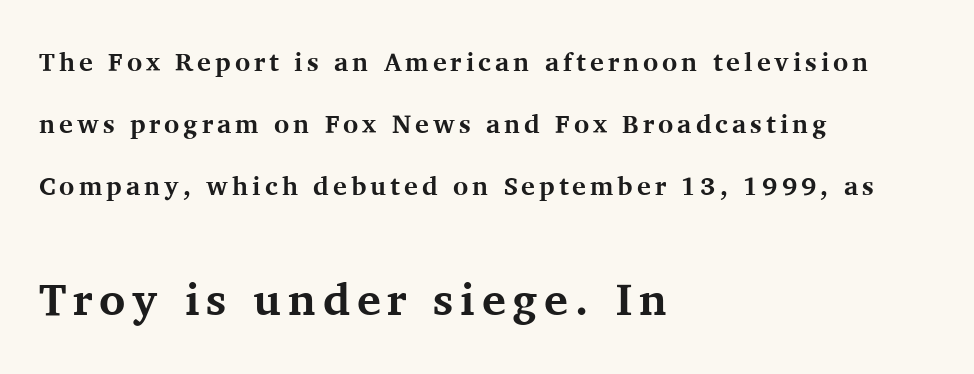
Q: Is the text bold? A: Yes.
Q: Is the text italic (slanted)? A: No, it is upright.
Q: Is the typeface a serif or a sans-serif typeface? A: Serif.
Q: Is the text underlined? A: No.
Q: How is the paragraph aligned? A: Left-aligned.
Q: Is the spacing between lines tight, normal or loose? A: Loose.
Q: Which block of text is set in a larger size, the first (top) or the second (bottom)? A: The second (bottom) one.
Q: Width (condensed, normal, or wide)? A: Normal.
Q: Stroke contrast? A: Medium.
Q: x-height? A: Medium.
Q: Monospaced? A: No.
